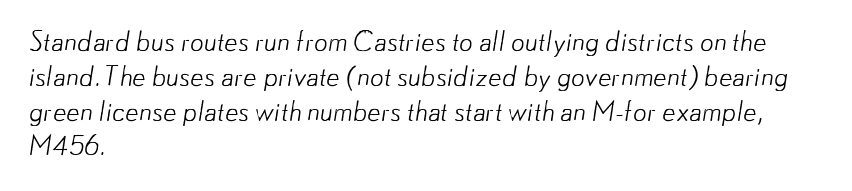
{"bold": "no", "underline": "no", "align": "left", "line_spacing": "normal", "line_spacing_ratio": 1.29, "letter_spacing": "normal", "letter_spacing_em": 0.0, "glyph_px": 27}
